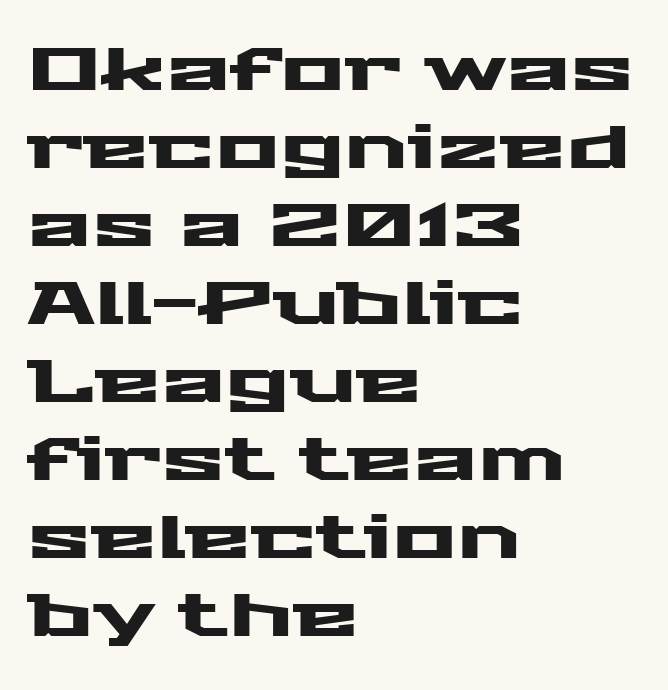
The image shows 60 px wide sans-serif type, upright; set left-aligned, normal line spacing (1.3x), normal letter spacing, not underlined; medium stroke contrast and a medium x-height.
